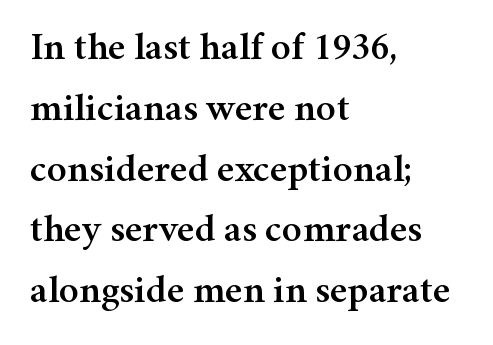
Q: Is the text italic (slanted)? A: No, it is upright.
Q: Is the typeface a serif or a sans-serif typeface? A: Serif.
Q: Is the text underlined? A: No.
Q: How is the paragraph aligned? A: Left-aligned.
Q: Is the spacing between letters normal or unusually wide? A: Normal.
Q: Is the spacing between lines tight, normal or loose? A: Normal.
Q: Width (condensed, normal, or wide)? A: Normal.
Q: Stroke contrast? A: Medium.
Q: x-height? A: Medium.
Q: Monospaced? A: No.
